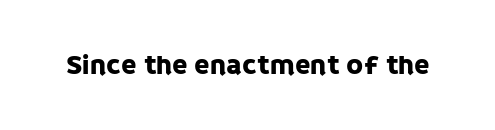
{"serif": "no", "italic": "no", "width": "normal", "stroke_contrast": "low", "x_height": "large", "monospaced": "no", "underline": "no", "letter_spacing": "normal", "letter_spacing_em": 0.0, "glyph_px": 28}
